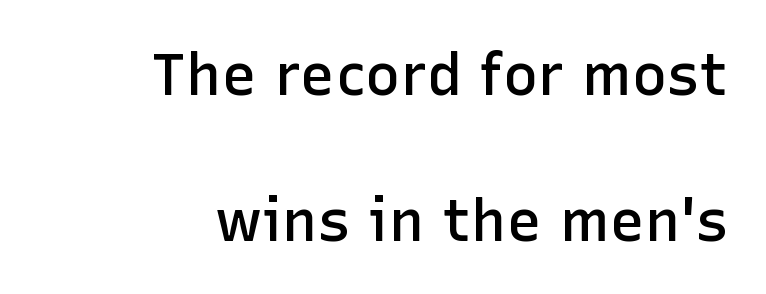
{"serif": "no", "italic": "no", "bold": "semi", "weight": "semibold", "width": "normal", "stroke_contrast": "low", "x_height": "medium", "monospaced": "no", "underline": "no", "align": "right", "line_spacing": "loose", "line_spacing_ratio": 2.47, "letter_spacing": "normal", "letter_spacing_em": 0.0, "glyph_px": 59}
